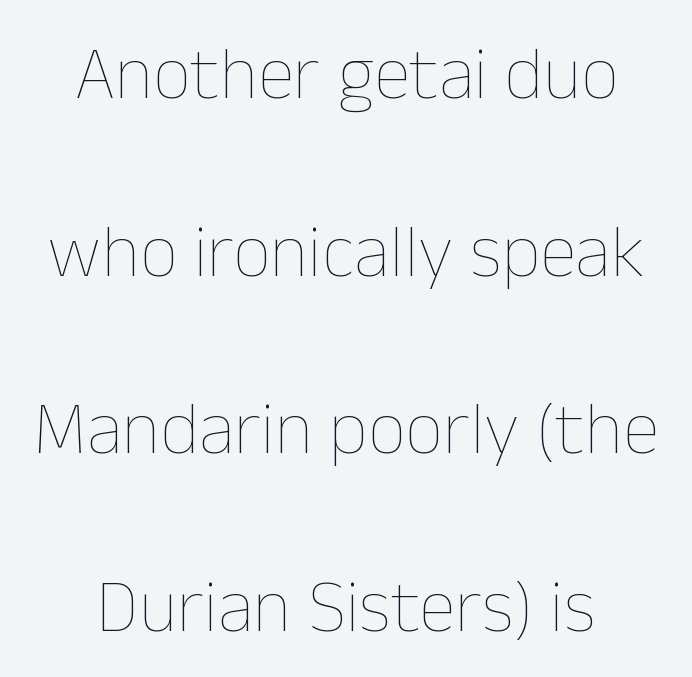
{"italic": "no", "bold": "no", "weight": "thin", "width": "normal", "stroke_contrast": "low", "x_height": "medium", "monospaced": "no", "underline": "no", "line_spacing": "loose", "line_spacing_ratio": 2.37, "letter_spacing": "normal", "letter_spacing_em": 0.0, "glyph_px": 75}
